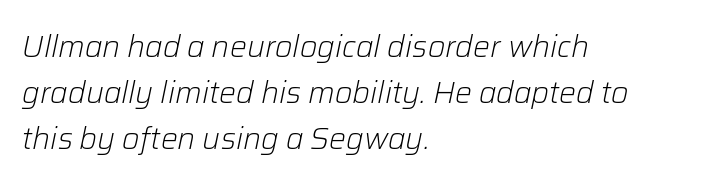
Check under the words: just untouched page. Left-aligned paragraph, ragged on the right. Does the leading feel generous? No, just average. This sample has the flowing, uneven cadence of proportional lettering. Spacing between characters is what you'd get straight out of the box.
